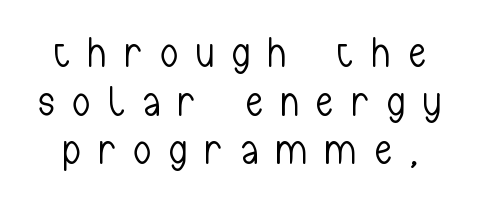
Q: Is the text bold? A: No.
Q: Is the text italic (slanted)? A: No, it is upright.
Q: Is the typeface a serif or a sans-serif typeface? A: Sans-serif.
Q: Is the text underlined? A: No.
Q: Is the spacing between letters normal or unusually wide? A: Unusually wide.
Q: Width (condensed, normal, or wide)? A: Condensed.
Q: Stroke contrast? A: Low.
Q: x-height? A: Medium.
Q: Monospaced? A: No.
